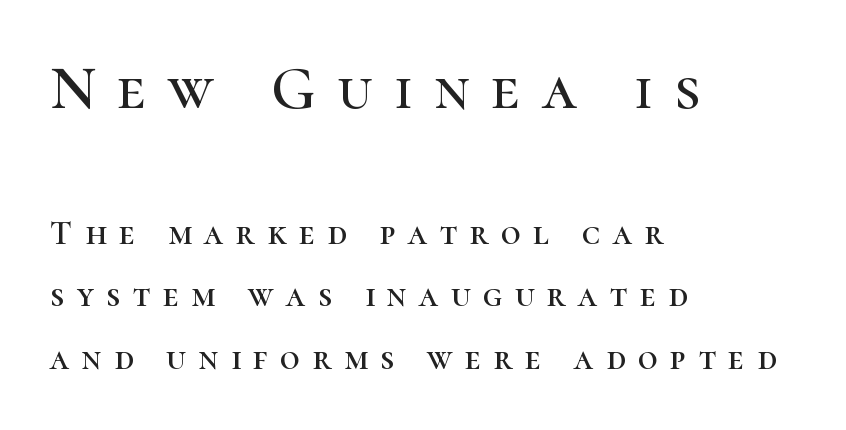
Q: Is the text italic (slanted)? A: No, it is upright.
Q: Is the typeface a serif or a sans-serif typeface? A: Serif.
Q: Is the text underlined? A: No.
Q: How is the paragraph aligned? A: Left-aligned.
Q: Is the spacing between letters normal or unusually wide? A: Unusually wide.
Q: Which block of text is set in a larger size, the first (top) or the second (bottom)? A: The first (top) one.
Q: Width (condensed, normal, or wide)? A: Normal.
Q: Stroke contrast? A: High.
Q: x-height? A: Medium.
Q: Monospaced? A: No.
